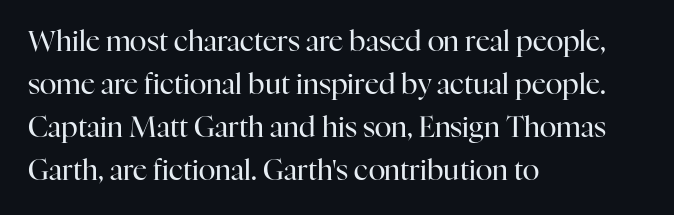
The image shows 28 px regular-weight serif type, upright; set left-aligned, normal line spacing (1.54x), normal letter spacing, not underlined; high stroke contrast and a medium x-height.
